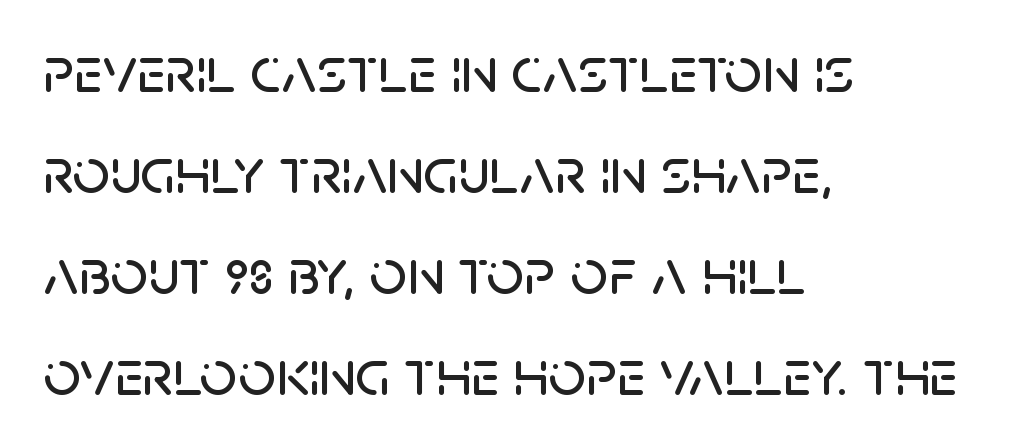
Varying glyph widths throughout — classic text-font behaviour. The characters display no serif detailing; their extremities are plain. The typography opts for an upright posture over an oblique one. Nobody drew a line under any word here.
